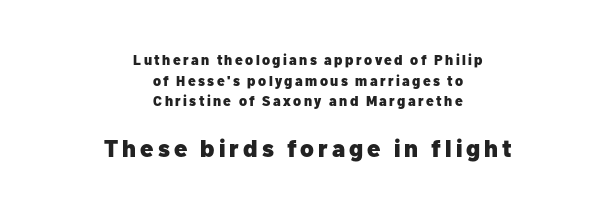
The image shows 24 px bold type, upright; set centered, normal line spacing (1.47x), not underlined; the second (bottom) block is 1.71x larger.
